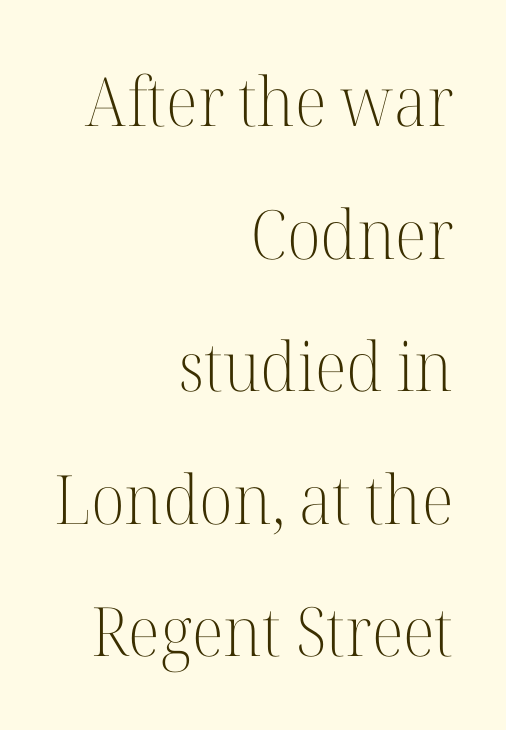
Q: Is the text bold? A: No.
Q: Is the text italic (slanted)? A: No, it is upright.
Q: Is the typeface a serif or a sans-serif typeface? A: Serif.
Q: Is the text underlined? A: No.
Q: How is the paragraph aligned? A: Right-aligned.
Q: Is the spacing between letters normal or unusually wide? A: Normal.
Q: Is the spacing between lines tight, normal or loose? A: Loose.
Q: Width (condensed, normal, or wide)? A: Normal.
Q: Stroke contrast? A: High.
Q: x-height? A: Medium.
Q: Monospaced? A: No.
